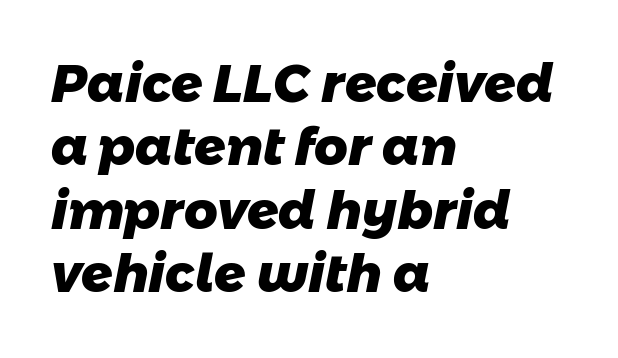
Notice how thick the strokes are: this is what a full bold looks like. Short note: letters normally spaced. Quick note: underline off. A typesetter would call this proportional, since set widths differ per character. Unlike a traditional serif, this face leaves its strokes unadorned.
